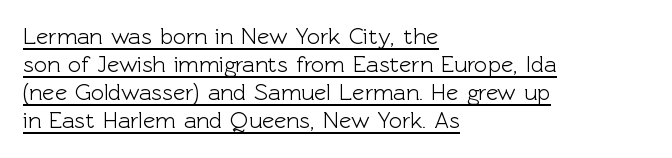
{"italic": "no", "underline": "yes", "align": "left", "line_spacing_ratio": 1.22, "letter_spacing": "normal", "letter_spacing_em": 0.0, "glyph_px": 23}
